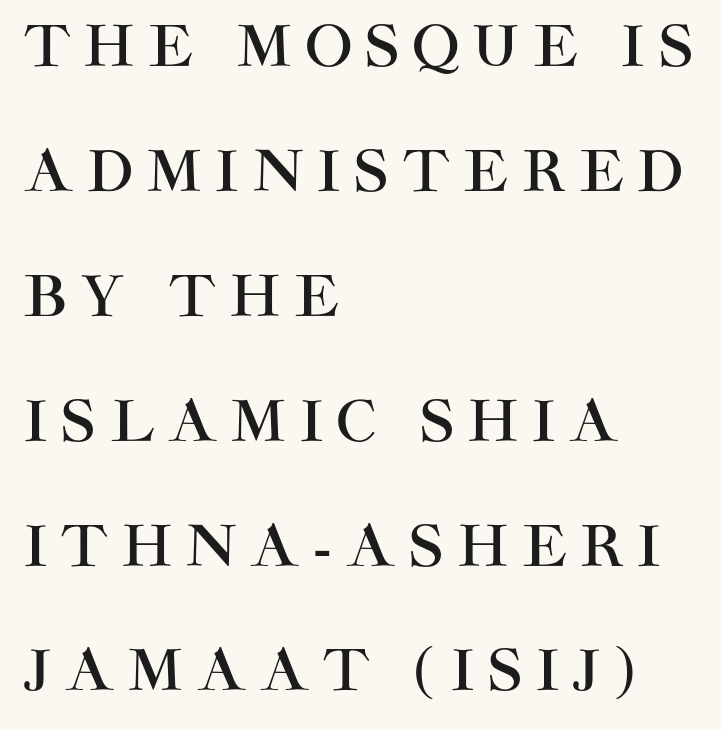
{"serif": "no", "italic": "no", "width": "normal", "stroke_contrast": "high", "x_height": "large", "monospaced": "no", "underline": "no", "align": "left", "line_spacing": "loose", "line_spacing_ratio": 2.23, "letter_spacing": "wide", "letter_spacing_em": 0.25, "glyph_px": 56}
